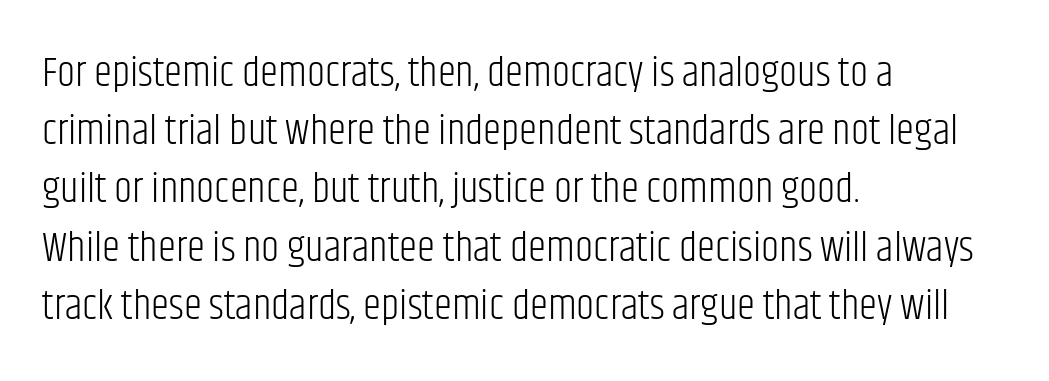
{"serif": "no", "italic": "no", "bold": "no", "weight": "light", "width": "condensed", "stroke_contrast": "low", "x_height": "large", "monospaced": "no", "underline": "no", "align": "left", "line_spacing": "normal", "line_spacing_ratio": 1.42, "letter_spacing": "normal", "letter_spacing_em": 0.0, "glyph_px": 41}
